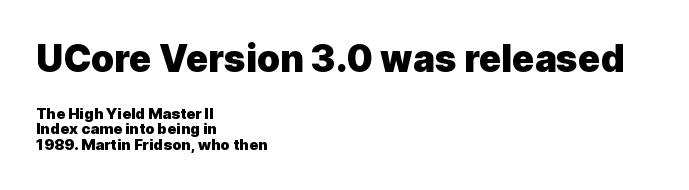
Q: Is the text bold? A: Yes.
Q: Is the text italic (slanted)? A: No, it is upright.
Q: Is the typeface a serif or a sans-serif typeface? A: Sans-serif.
Q: Is the text underlined? A: No.
Q: How is the paragraph aligned? A: Left-aligned.
Q: Is the spacing between letters normal or unusually wide? A: Normal.
Q: Is the spacing between lines tight, normal or loose? A: Tight.
Q: Which block of text is set in a larger size, the first (top) or the second (bottom)? A: The first (top) one.
Q: Width (condensed, normal, or wide)? A: Normal.
Q: x-height? A: Medium.
Q: Monospaced? A: No.
